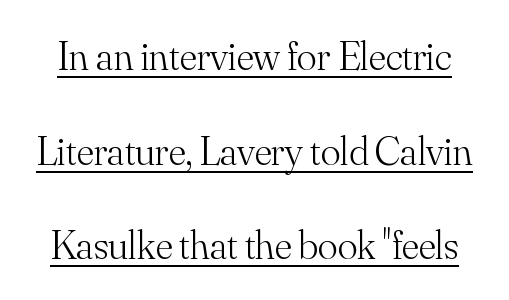
The rendering uses natural spacing where letterforms have individual widths. A typesetter would call this zero additional tracking. Descenders here cross a horizontal rule under the line. Honestly, the rows look like they've been pulled way apart.
